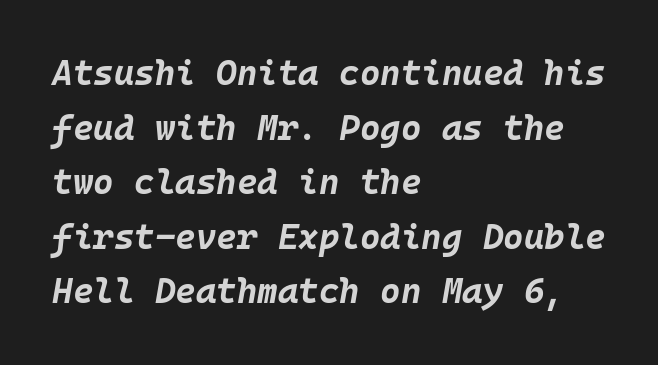
Q: Is the text bold? A: Yes.
Q: Is the text italic (slanted)? A: Yes, it leans right by about 10 degrees.
Q: Is the text underlined? A: No.
Q: How is the paragraph aligned? A: Left-aligned.
Q: Is the spacing between letters normal or unusually wide? A: Normal.
Q: Is the spacing between lines tight, normal or loose? A: Normal.
Q: Width (condensed, normal, or wide)? A: Normal.
Q: Stroke contrast? A: Low.
Q: x-height? A: Large.
Q: Monospaced? A: Yes.
